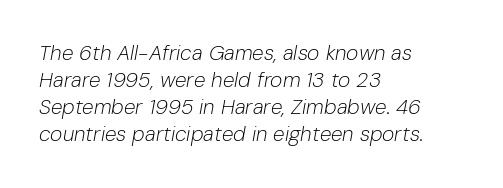
Casual observation: everything's shoved over to the left. These lines keep a tight, regular rhythm from letter to letter. Reading down the column, the eye jumps a familiar distance to each next line. The words here are not underlined.
